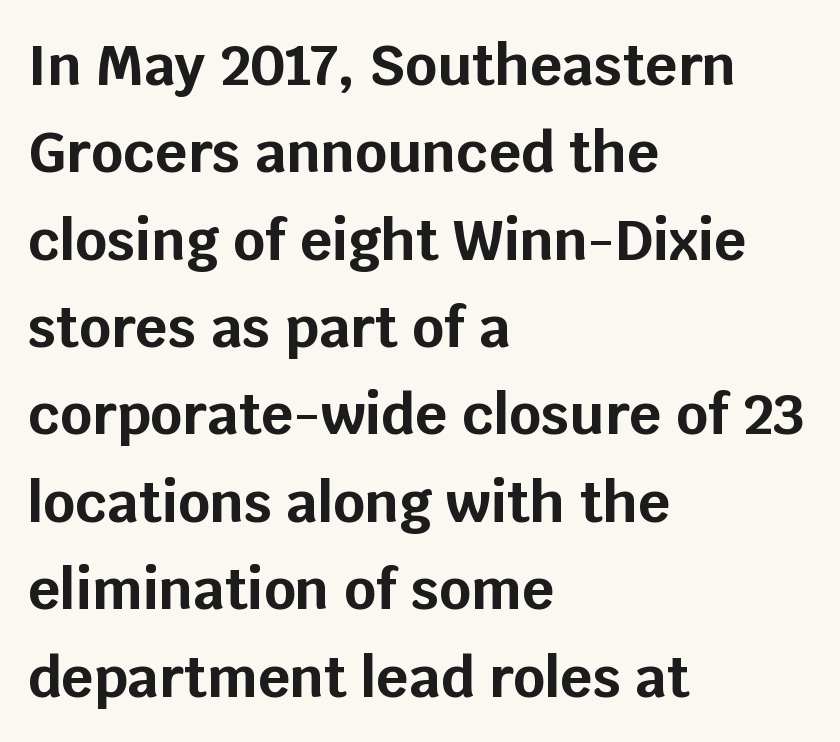
Q: Is the text bold? A: Yes.
Q: Is the text italic (slanted)? A: No, it is upright.
Q: Is the typeface a serif or a sans-serif typeface? A: Sans-serif.
Q: Is the text underlined? A: No.
Q: How is the paragraph aligned? A: Left-aligned.
Q: Is the spacing between letters normal or unusually wide? A: Normal.
Q: Is the spacing between lines tight, normal or loose? A: Normal.
Q: Width (condensed, normal, or wide)? A: Normal.
Q: Stroke contrast? A: Low.
Q: x-height? A: Large.
Q: Monospaced? A: No.
